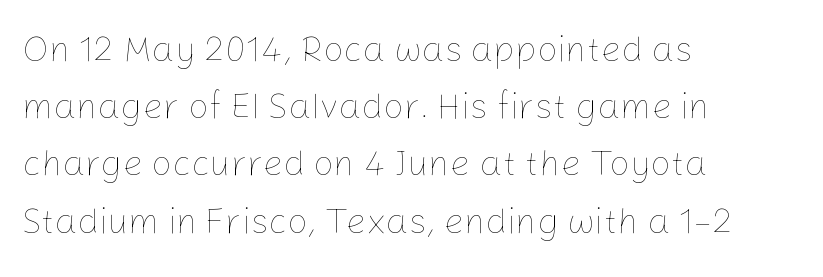
{"italic": "no", "bold": "no", "weight": "thin", "width": "normal", "stroke_contrast": "low", "x_height": "medium", "monospaced": "no", "underline": "no", "align": "left", "line_spacing": "normal", "line_spacing_ratio": 1.59, "letter_spacing": "normal", "letter_spacing_em": 0.0, "glyph_px": 36}
